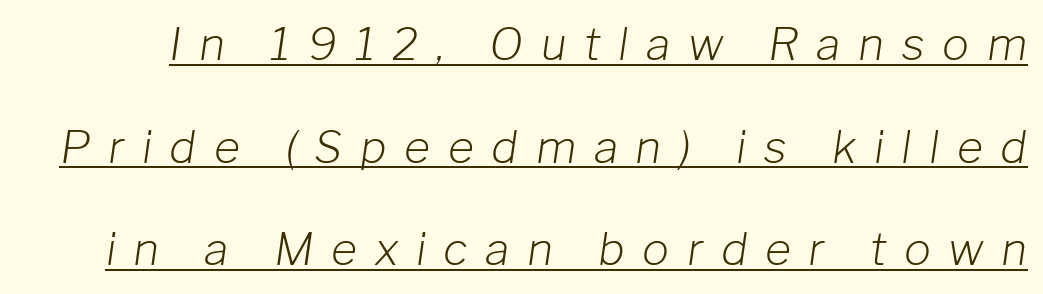
The image shows 45 px light type, italic (leaning right); set loose line spacing (2.28x), unusually wide letter spacing (+0.39 em), underlined; low stroke contrast and a medium x-height.
